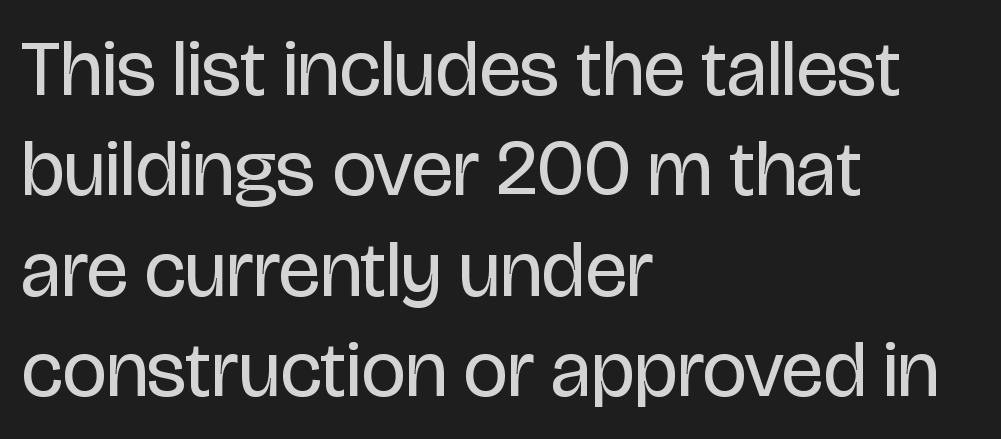
{"serif": "no", "italic": "no", "bold": "no", "weight": "regular", "width": "condensed", "stroke_contrast": "low", "x_height": "large", "monospaced": "no", "underline": "no", "align": "left", "line_spacing": "normal", "line_spacing_ratio": 1.27, "letter_spacing": "normal", "letter_spacing_em": 0.0, "glyph_px": 79}
